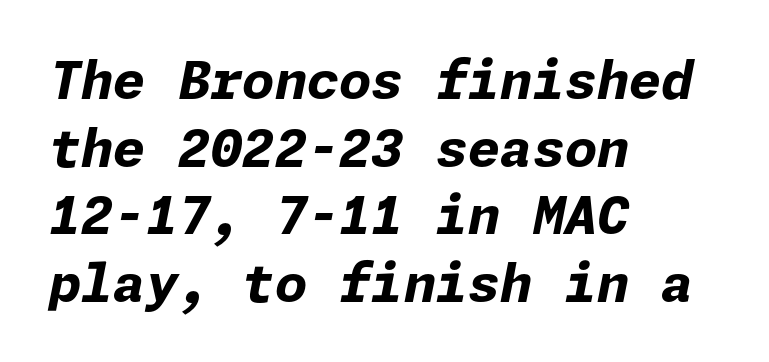
{"italic": "yes", "lean": "right", "slant_degrees": 11, "bold": "yes", "weight": "bold", "width": "normal", "stroke_contrast": "low", "x_height": "medium", "underline": "no", "align": "left", "line_spacing": "normal", "line_spacing_ratio": 1.3, "letter_spacing": "normal", "letter_spacing_em": 0.0, "glyph_px": 52}
